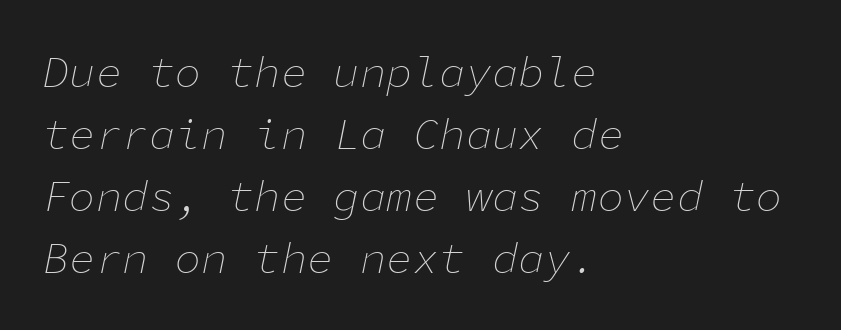
In CSS terms this would be text-align: left. A quiet, ordinary-to-light weight characterises the typeface. Looks like terminal output: every glyph gets an equal slot. The passage shown has conventional tracking throughout. Line spacing here is normal. The space directly below the letters is spotless.
